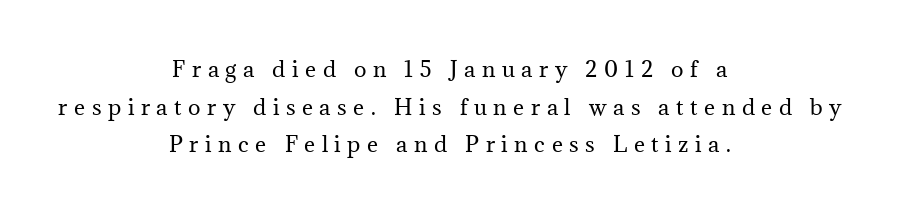
The image shows 21 px text type, upright; set centered, line spacing 1.79x, unusually wide letter spacing (+0.31 em), not underlined.
